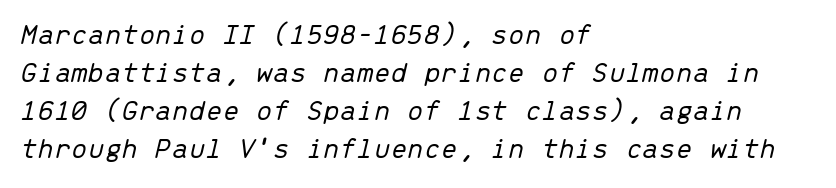
Q: Is the text bold? A: No.
Q: Is the text italic (slanted)? A: Yes, it leans right by about 13 degrees.
Q: Is the text underlined? A: No.
Q: How is the paragraph aligned? A: Left-aligned.
Q: Is the spacing between letters normal or unusually wide? A: Normal.
Q: Is the spacing between lines tight, normal or loose? A: Normal.
Q: Width (condensed, normal, or wide)? A: Normal.
Q: Stroke contrast? A: Low.
Q: x-height? A: Medium.
Q: Monospaced? A: Yes.
